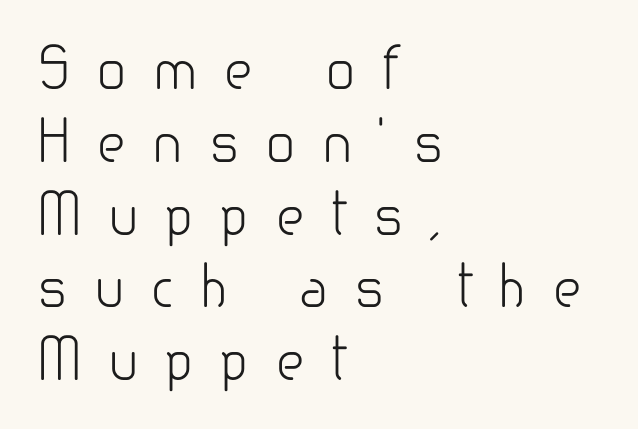
{"serif": "no", "italic": "no", "bold": "no", "weight": "light", "width": "normal", "stroke_contrast": "low", "x_height": "small", "monospaced": "no", "underline": "no", "align": "left", "line_spacing": "normal", "line_spacing_ratio": 1.3, "letter_spacing": "wide", "letter_spacing_em": 0.46, "glyph_px": 56}
